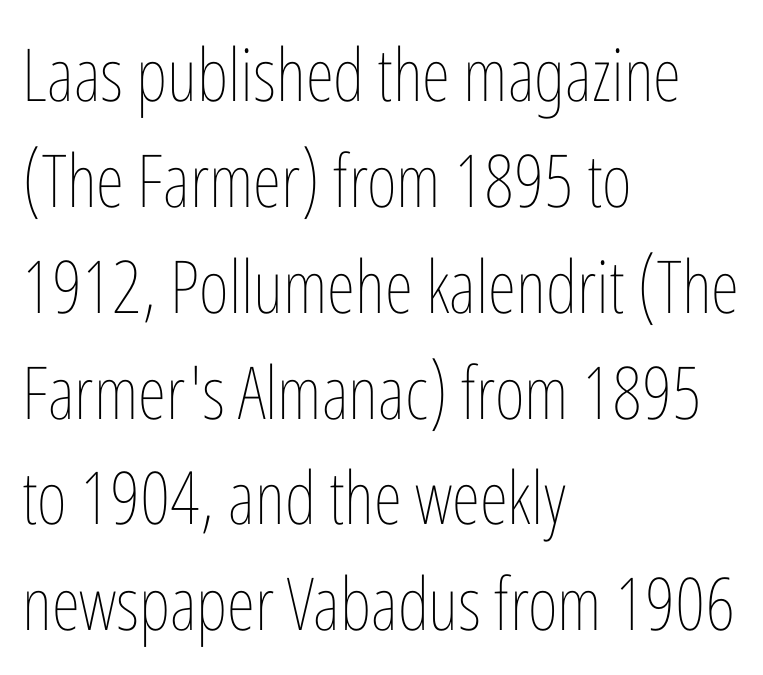
The image shows 73 px thin, condensed type, upright; set left-aligned, normal line spacing (1.45x), normal letter spacing, not underlined; low stroke contrast and a medium x-height.
